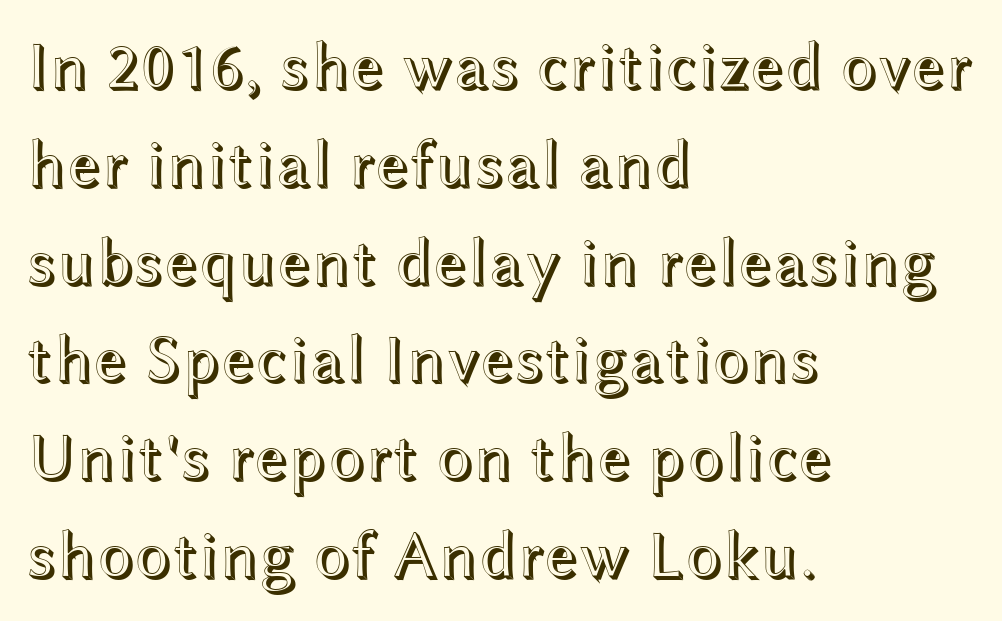
Q: Is the text italic (slanted)? A: No, it is upright.
Q: Is the text underlined? A: No.
Q: How is the paragraph aligned? A: Left-aligned.
Q: Is the spacing between letters normal or unusually wide? A: Normal.
Q: Is the spacing between lines tight, normal or loose? A: Normal.
Q: Width (condensed, normal, or wide)? A: Wide.
Q: x-height? A: Medium.
Q: Monospaced? A: No.
